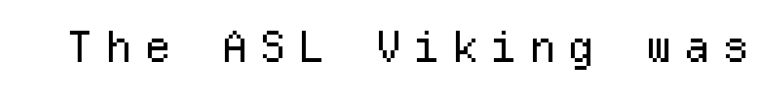
Honestly, there is no underline to notice here at all. Weight: in the light-to-regular range. Do the characters align in a grid? Yes, the font is monospaced. Every character sits straight up, as roman type does. Spacing between characters has been opened up far beyond the box default.
